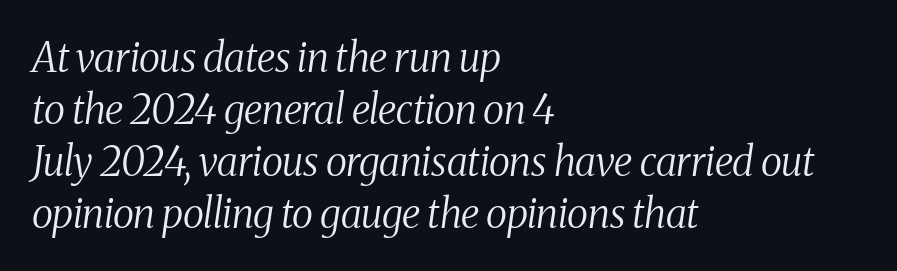
Q: Is the text bold? A: No.
Q: Is the text italic (slanted)? A: Yes, it leans right by about 8 degrees.
Q: Is the typeface a serif or a sans-serif typeface? A: Serif.
Q: Is the text underlined? A: No.
Q: How is the paragraph aligned? A: Left-aligned.
Q: Is the spacing between letters normal or unusually wide? A: Normal.
Q: Is the spacing between lines tight, normal or loose? A: Normal.
Q: Width (condensed, normal, or wide)? A: Condensed.
Q: Stroke contrast? A: Medium.
Q: x-height? A: Medium.
Q: Monospaced? A: No.
